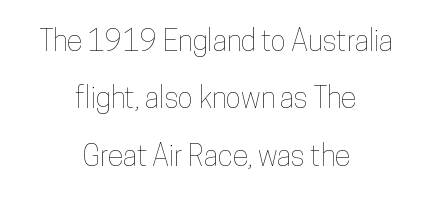
The image shows 29 px condensed type, upright; set centered, loose line spacing (1.98x), normal letter spacing, not underlined; low stroke contrast and a medium x-height.
